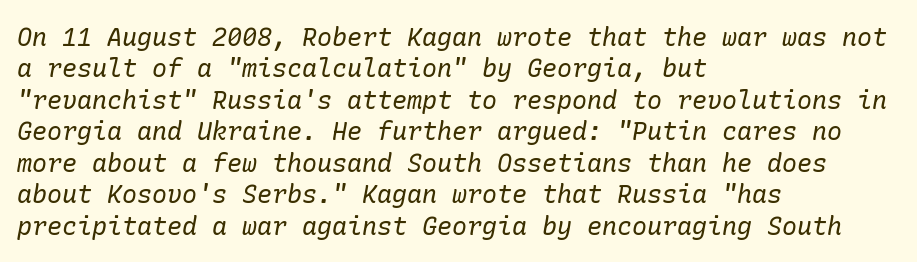
Q: Is the text bold? A: No.
Q: Is the text italic (slanted)? A: Yes, it leans right by about 10 degrees.
Q: Is the text underlined? A: No.
Q: How is the paragraph aligned? A: Left-aligned.
Q: Is the spacing between letters normal or unusually wide? A: Normal.
Q: Is the spacing between lines tight, normal or loose? A: Normal.
